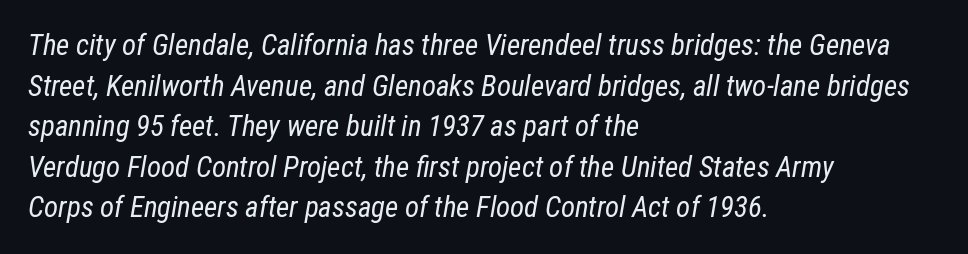
{"italic": "yes", "lean": "right", "slant_degrees": 12, "bold": "no", "weight": "regular", "width": "condensed", "stroke_contrast": "low", "x_height": "medium", "monospaced": "no", "underline": "no", "align": "left", "line_spacing": "normal", "line_spacing_ratio": 1.4, "letter_spacing": "normal", "letter_spacing_em": 0.0, "glyph_px": 29}
